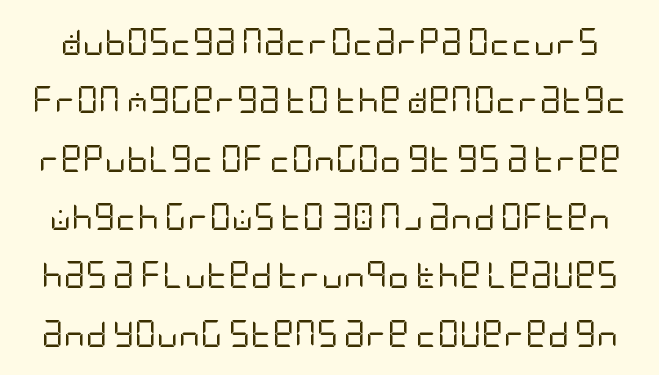
The type sits square on the baseline with zero lean. Descenders hang freely into open space. Vertically, the passage feels expansive, rows floating well apart. This reads as an unemphasized weight, regular at the heaviest. Students, note that the glyphs here touch the page at normal intervals.
